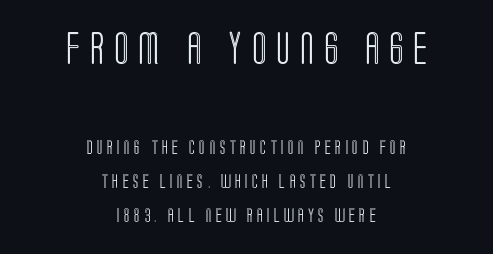
{"italic": "no", "width": "condensed", "x_height": "large", "monospaced": "no", "underline": "no", "align": "center", "line_spacing": "loose", "line_spacing_ratio": 2.46, "letter_spacing": "wide", "letter_spacing_em": 0.3, "larger_block": "first", "size_ratio": 2.36, "glyph_px": 33}
